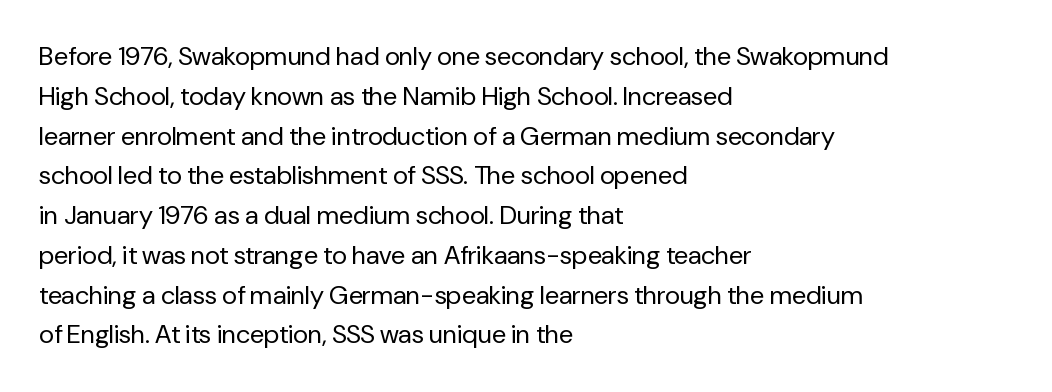
The image shows 26 px text type, upright; set left-aligned, normal line spacing (1.53x), normal letter spacing, not underlined.
